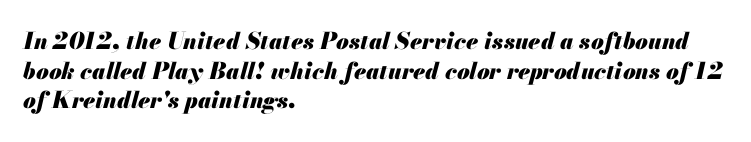
{"italic": "yes", "lean": "right", "slant_degrees": 13, "bold": "yes", "underline": "no", "align": "left", "line_spacing": "normal", "line_spacing_ratio": 1.29, "letter_spacing": "normal", "letter_spacing_em": 0.0, "glyph_px": 23}
